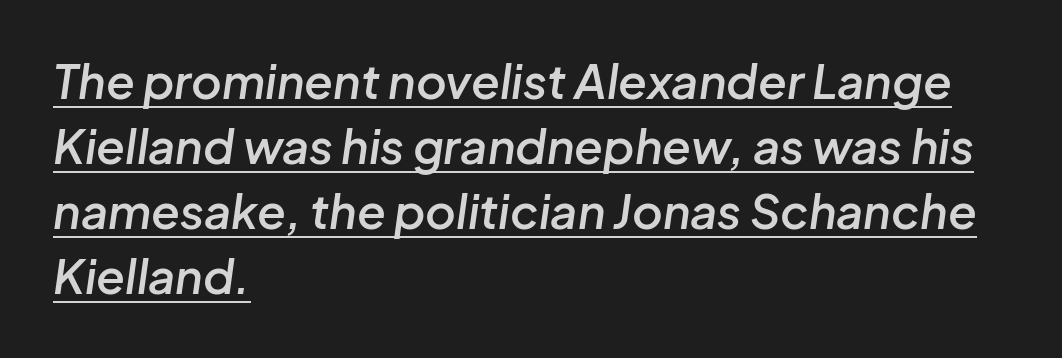
{"italic": "yes", "lean": "right", "slant_degrees": 8, "bold": "semi", "weight": "semibold", "width": "normal", "stroke_contrast": "low", "x_height": "medium", "monospaced": "no", "underline": "yes", "align": "left", "line_spacing": "normal", "line_spacing_ratio": 1.38, "letter_spacing": "normal", "letter_spacing_em": 0.0, "glyph_px": 47}
